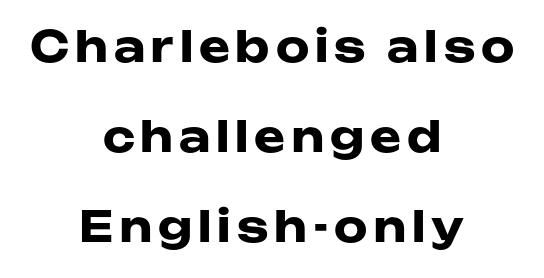
The image shows 42 px heavy, wide sans-serif type, upright; set centered, loose line spacing (2.14x), not underlined; low stroke contrast and a medium x-height.
